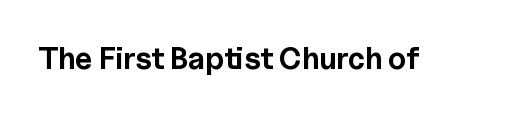
Spacing verdict: proportional, widths tailored to each character. A full-strength bold gives these letters their thick strokes. A roman cut, with each character standing at attention. The specimen omits any rule beneath the text block's lines. Between one letter and the next there's only the usual sliver of space. The type family on display is of the sans-serif kind.
